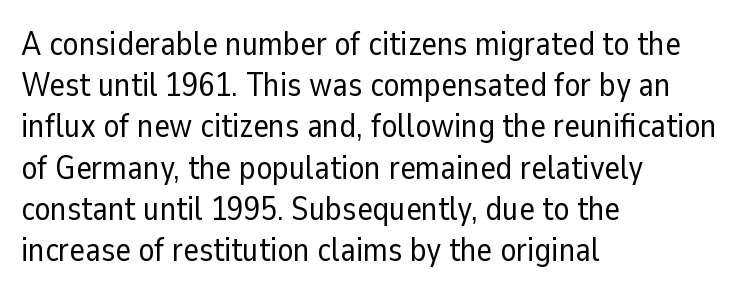
The image shows 33 px regular-weight sans-serif type, upright; set left-aligned, normal line spacing (1.25x), normal letter spacing, not underlined; low stroke contrast and a medium x-height.
